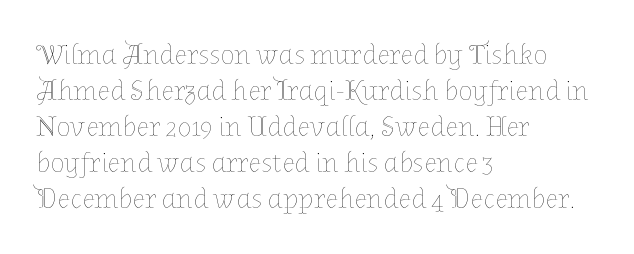
The image shows 29 px thin type, upright; set left-aligned, line spacing 1.24x, normal letter spacing, not underlined; low stroke contrast and a medium x-height.
